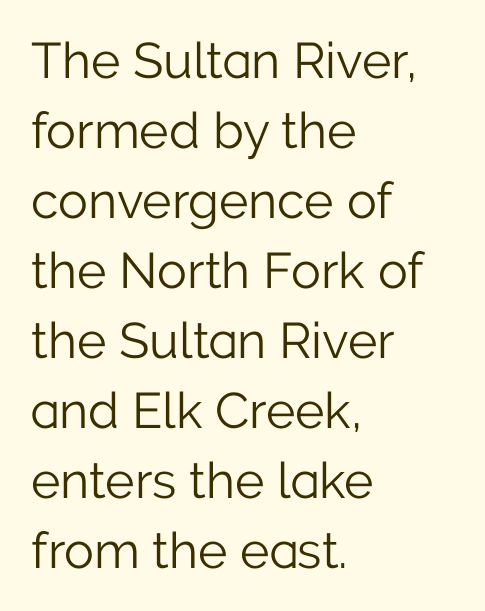
Q: Is the text bold? A: No.
Q: Is the text italic (slanted)? A: No, it is upright.
Q: Is the typeface a serif or a sans-serif typeface? A: Sans-serif.
Q: Is the text underlined? A: No.
Q: How is the paragraph aligned? A: Left-aligned.
Q: Is the spacing between letters normal or unusually wide? A: Normal.
Q: Is the spacing between lines tight, normal or loose? A: Normal.
Q: Width (condensed, normal, or wide)? A: Normal.
Q: Stroke contrast? A: Low.
Q: x-height? A: Medium.
Q: Monospaced? A: No.
